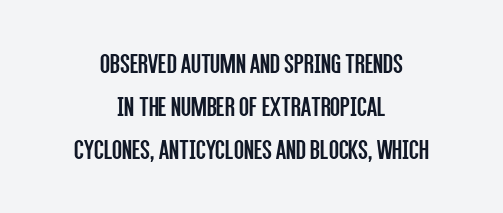
{"serif": "no", "italic": "no", "bold": "no", "weight": "regular", "width": "condensed", "stroke_contrast": "low", "x_height": "large", "monospaced": "no", "underline": "no", "align": "center", "line_spacing": "normal", "line_spacing_ratio": 1.48, "letter_spacing": "normal", "letter_spacing_em": 0.0, "glyph_px": 29}
